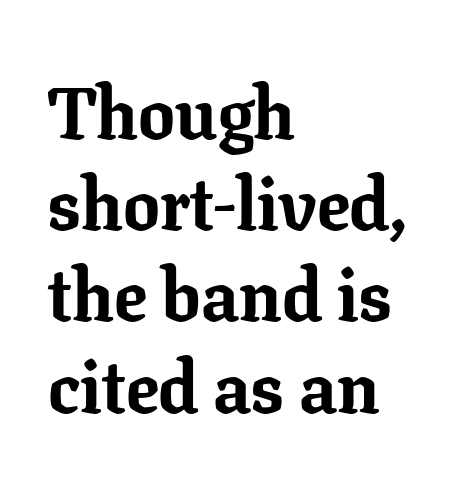
Between one letter and the next there's only the usual sliver of space. This sample keeps an unexceptional amount of space between lines. One-word summary of the alignment: left. The gap between lines stays unmarked.
